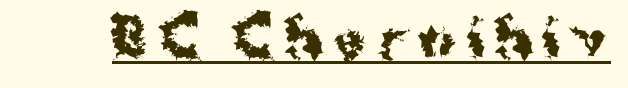
{"serif": "no", "italic": "no", "bold": "yes", "weight": "bold", "width": "normal", "stroke_contrast": "medium", "x_height": "medium", "monospaced": "no", "underline": "yes", "letter_spacing": "wide", "letter_spacing_em": 0.25, "glyph_px": 51}
